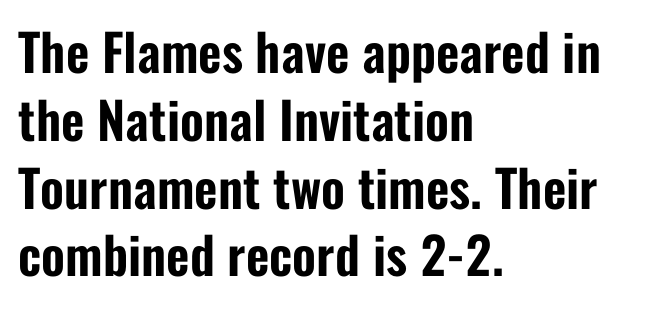
Do the characters align in a grid? No, the font is proportional. What kind of face is this? One without serifs — a sans. No extra tracking has been applied to these lines. Do the letters lean? They stand straight. Rows of type keep a routine distance in the vertical direction.
